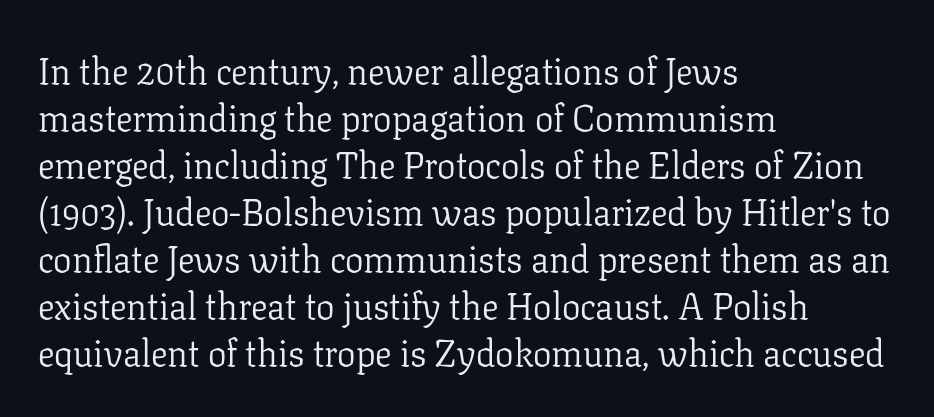
The image shows 37 px light serif type, upright; set left-aligned, normal line spacing (1.27x), normal letter spacing, not underlined; low stroke contrast and a medium x-height.
